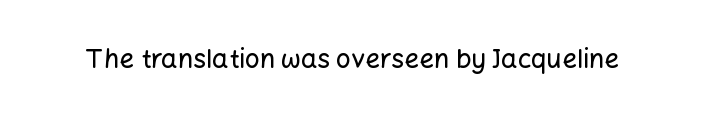
Q: Is the text italic (slanted)? A: No, it is upright.
Q: Is the text underlined? A: No.
Q: Is the spacing between letters normal or unusually wide? A: Normal.
